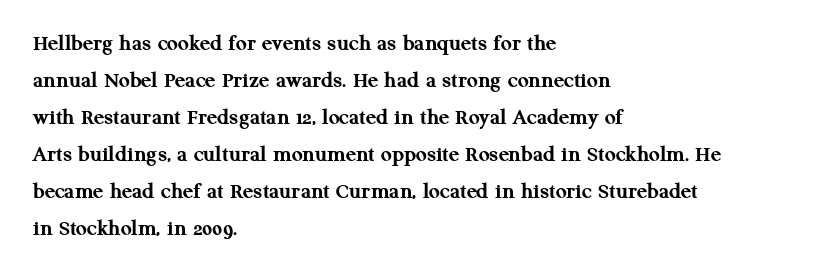
The image shows 24 px bold type, upright; set left-aligned, normal line spacing (1.54x), normal letter spacing, not underlined.
